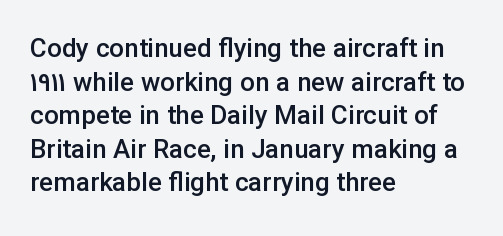
Each row of text sits above clean, open space. Notice how the passage keeps a crisp vertical edge on the left only. These lines keep a tight, regular rhythm from letter to letter. The strokes are fattened partway — semibold, not bold. Regarding leading, the lines here are spaced in the standard way. Upright lettering throughout.
